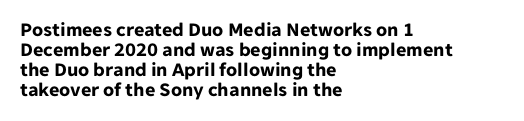
Q: Is the text bold? A: Yes.
Q: Is the text italic (slanted)? A: No, it is upright.
Q: Is the text underlined? A: No.
Q: How is the paragraph aligned? A: Left-aligned.
Q: Is the spacing between letters normal or unusually wide? A: Normal.
Q: Is the spacing between lines tight, normal or loose? A: Tight.
